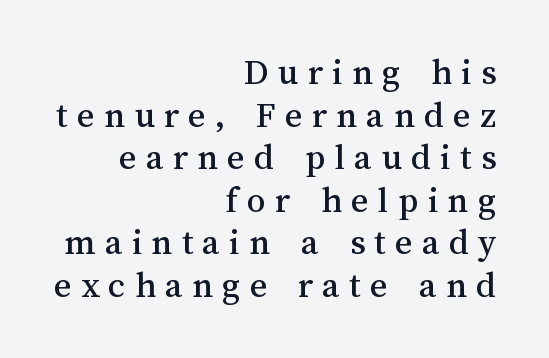
Q: Is the text italic (slanted)? A: No, it is upright.
Q: Is the text underlined? A: No.
Q: How is the paragraph aligned? A: Right-aligned.
Q: Is the spacing between letters normal or unusually wide? A: Unusually wide.
Q: Is the spacing between lines tight, normal or loose? A: Tight.
Q: Width (condensed, normal, or wide)? A: Normal.
Q: Stroke contrast? A: Medium.
Q: x-height? A: Medium.
Q: Monospaced? A: No.
